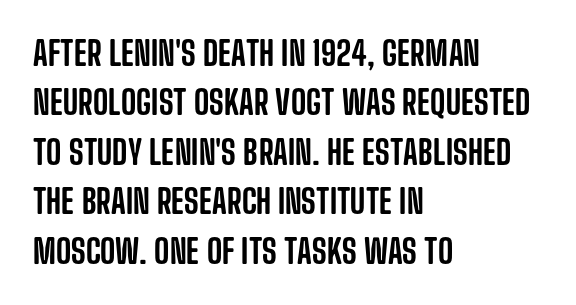
{"serif": "no", "italic": "no", "width": "condensed", "stroke_contrast": "low", "x_height": "large", "monospaced": "no", "underline": "no", "align": "left", "line_spacing": "normal", "line_spacing_ratio": 1.5, "letter_spacing": "normal", "letter_spacing_em": 0.0, "glyph_px": 33}
